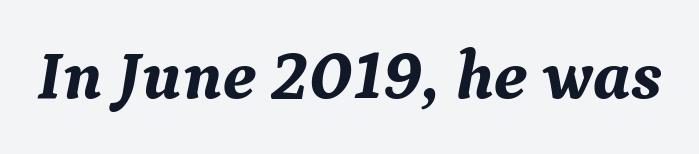
The image shows 70 px bold serif type, italic (leaning right); set normal letter spacing, not underlined; medium stroke contrast and a medium x-height.
